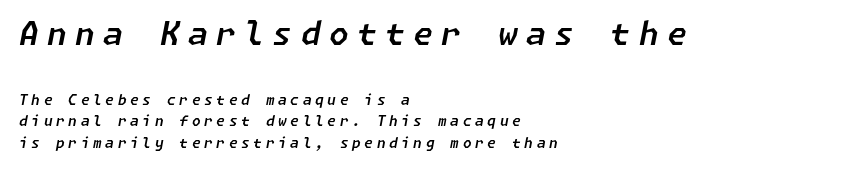
{"italic": "yes", "lean": "right", "slant_degrees": 11, "width": "normal", "stroke_contrast": "low", "x_height": "medium", "underline": "no", "align": "left", "line_spacing": "normal", "line_spacing_ratio": 1.54, "letter_spacing": "wide", "letter_spacing_em": 0.26, "larger_block": "first", "size_ratio": 2.29, "glyph_px": 32}
